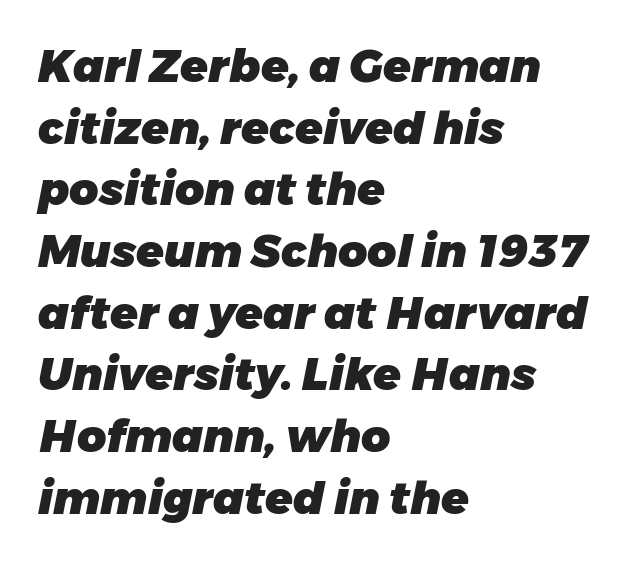
Q: Is the text bold? A: Yes.
Q: Is the text italic (slanted)? A: Yes, it leans right by about 11 degrees.
Q: Is the text underlined? A: No.
Q: How is the paragraph aligned? A: Left-aligned.
Q: Is the spacing between letters normal or unusually wide? A: Normal.
Q: Is the spacing between lines tight, normal or loose? A: Normal.
Q: Width (condensed, normal, or wide)? A: Normal.
Q: Stroke contrast? A: Low.
Q: x-height? A: Medium.
Q: Monospaced? A: No.
